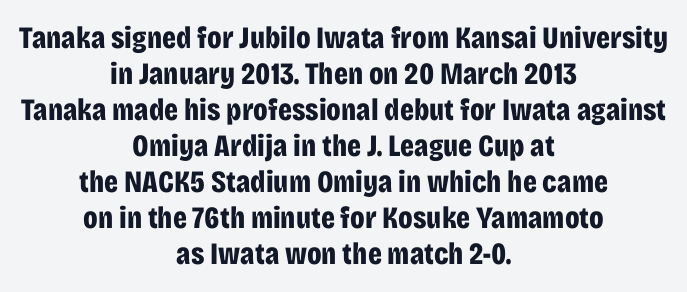
{"serif": "no", "italic": "no", "bold": "yes", "weight": "bold", "width": "condensed", "stroke_contrast": "low", "x_height": "large", "monospaced": "no", "underline": "no", "align": "center", "line_spacing_ratio": 1.16, "letter_spacing": "normal", "letter_spacing_em": 0.0, "glyph_px": 31}
